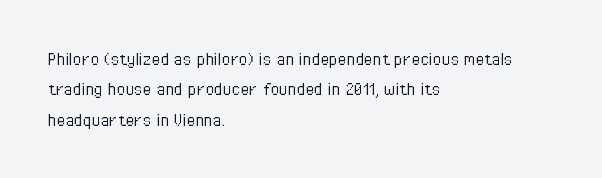
The typesetting does not lean heavy: it is not bold. Words appear dense and cohesive because spacing is normal. Every character sits straight up, as roman type does. What's the leading like? Ordinary, nothing unusual. Glance below the letters and you will spot only blank space.
